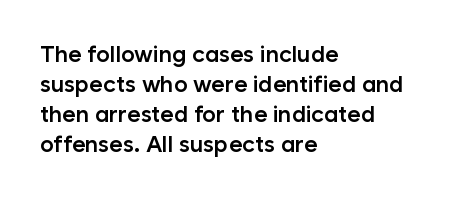
Q: Is the text bold? A: Semi-bold.
Q: Is the text italic (slanted)? A: No, it is upright.
Q: Is the text underlined? A: No.
Q: How is the paragraph aligned? A: Left-aligned.
Q: Is the spacing between letters normal or unusually wide? A: Normal.
Q: Is the spacing between lines tight, normal or loose? A: Normal.
